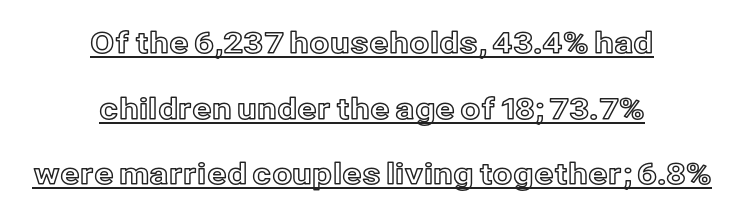
The image shows 29 px text type, upright; set centered, loose line spacing (2.26x), normal letter spacing, underlined; a medium x-height.
